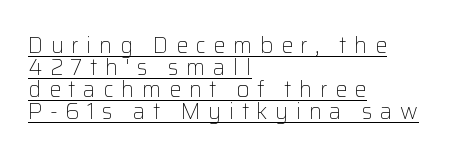
The image shows 22 px text type, upright; set left-aligned, tight line spacing (1.0x), unusually wide letter spacing (+0.34 em), underlined.
